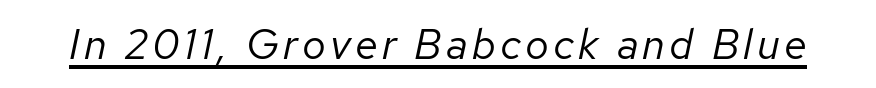
Q: Is the text bold? A: No.
Q: Is the text italic (slanted)? A: Yes, it leans right by about 12 degrees.
Q: Is the text underlined? A: Yes.
Q: Width (condensed, normal, or wide)? A: Normal.
Q: Stroke contrast? A: Low.
Q: x-height? A: Medium.
Q: Monospaced? A: No.
